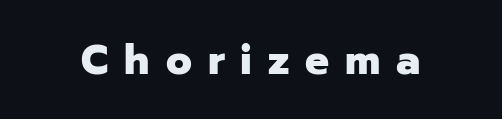
Just letters on the line, the space beneath them empty. This rendering widens character spacing well past its baseline value. These lines are rendered in a variable-pitch font. Italic? Not at all — the glyphs are vertical. Look at the bottom of the vertical strokes: they stop flat, with no serifs. Students, this is bold: see how much ink each stroke carries.
